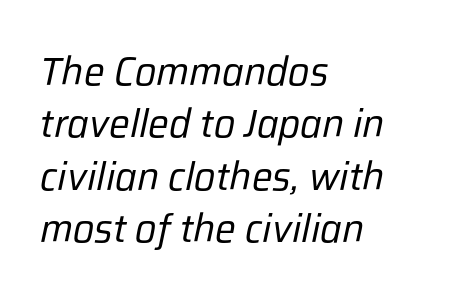
The image shows 39 px regular-weight type, italic (leaning right); set left-aligned, normal line spacing (1.34x), normal letter spacing, not underlined; low stroke contrast and a medium x-height.
